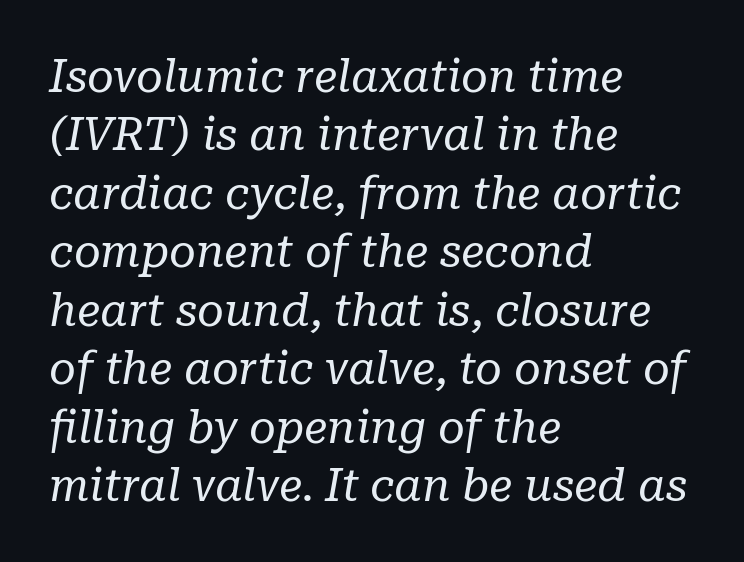
Q: Is the text bold? A: No.
Q: Is the text italic (slanted)? A: Yes, it leans right by about 10 degrees.
Q: Is the typeface a serif or a sans-serif typeface? A: Serif.
Q: Is the text underlined? A: No.
Q: How is the paragraph aligned? A: Left-aligned.
Q: Is the spacing between letters normal or unusually wide? A: Normal.
Q: Is the spacing between lines tight, normal or loose? A: Normal.
Q: Width (condensed, normal, or wide)? A: Normal.
Q: Stroke contrast? A: Low.
Q: x-height? A: Medium.
Q: Monospaced? A: No.
